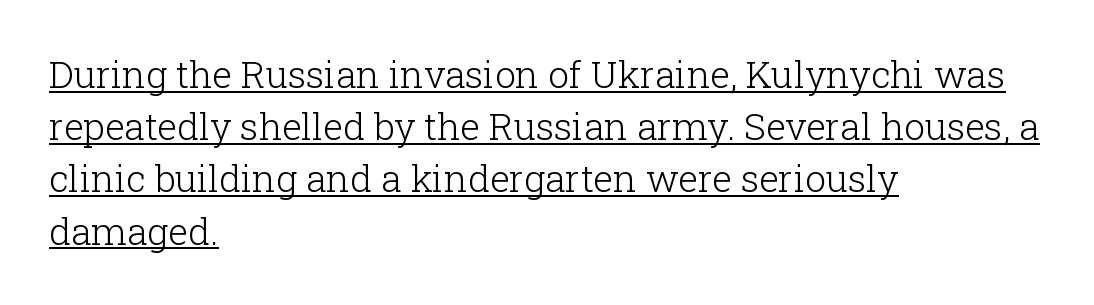
Letter spacing: default. Tall strokes in this sample are plumb rather than angled. Baseline-to-baseline distance is the conventional proportion of letter height. The typesetter chose a ragged-right arrangement here.
